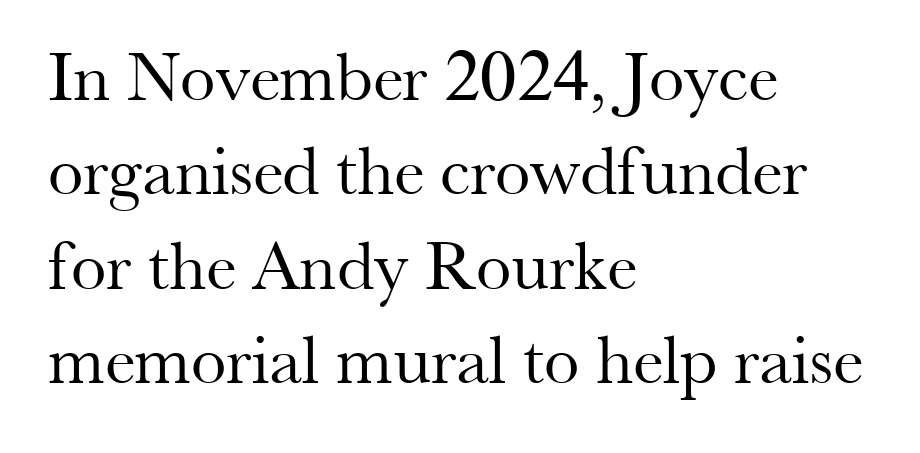
Vertically, the passage feels balanced, rows spaced as you'd expect. Lines of text with bare space underneath. Tracking here is standard; glyphs follow each other at the usual distance. This is not heavy type; no bold has been used. Notice how the stems are strictly vertical — no italics here. Line beginnings align vertically; line endings do not.
